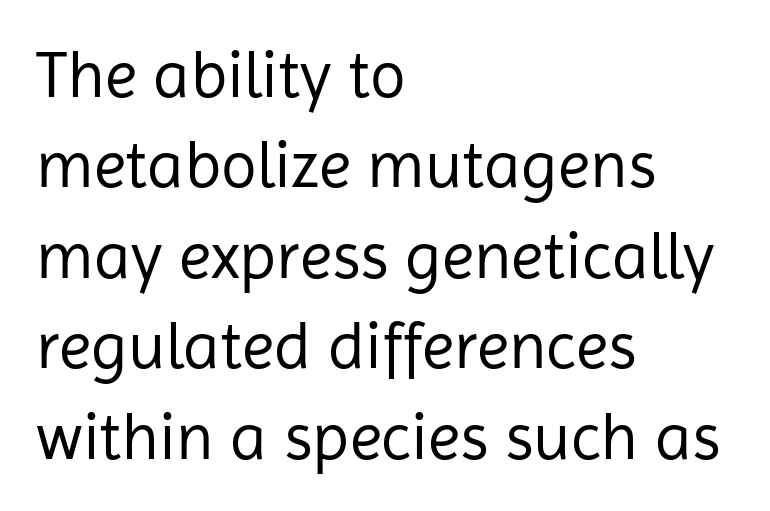
All the whitespace from short lines collects on the right. A typesetter would call this proportional, since set widths differ per character. These glyphs show unthickened strokes, regular width or finer. The rendering keeps characters at their native spacing.
